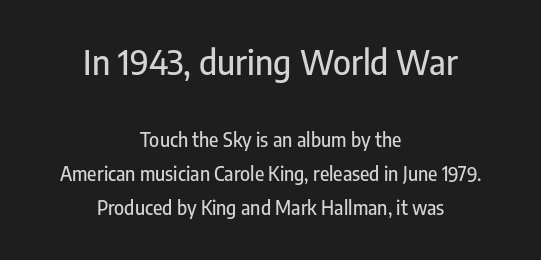
The image shows 34 px condensed sans-serif type, upright; set centered, line spacing 1.79x, normal letter spacing, not underlined; the first (top) block is 1.79x larger; low stroke contrast and a medium x-height.
